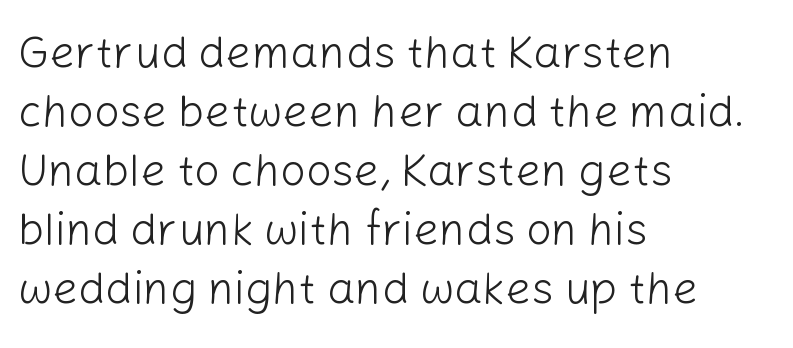
Between one letter and the next there's only the usual sliver of space. Upright lettering throughout. Descender tails drop into unmarked territory. Caption: face not bold, strokes unweighted. The face used here is proportionally spaced, like ordinary book or web type.
